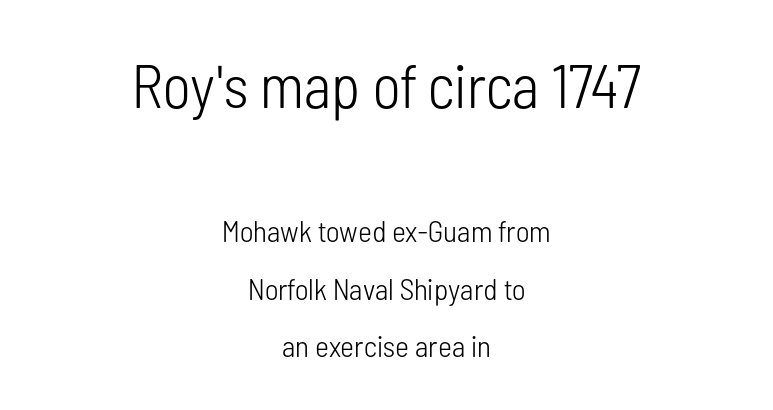
Q: Is the text bold? A: No.
Q: Is the text italic (slanted)? A: No, it is upright.
Q: Is the typeface a serif or a sans-serif typeface? A: Sans-serif.
Q: Is the text underlined? A: No.
Q: How is the paragraph aligned? A: Centered.
Q: Is the spacing between letters normal or unusually wide? A: Normal.
Q: Is the spacing between lines tight, normal or loose? A: Loose.
Q: Which block of text is set in a larger size, the first (top) or the second (bottom)? A: The first (top) one.
Q: Width (condensed, normal, or wide)? A: Condensed.
Q: Stroke contrast? A: Low.
Q: x-height? A: Medium.
Q: Monospaced? A: No.
